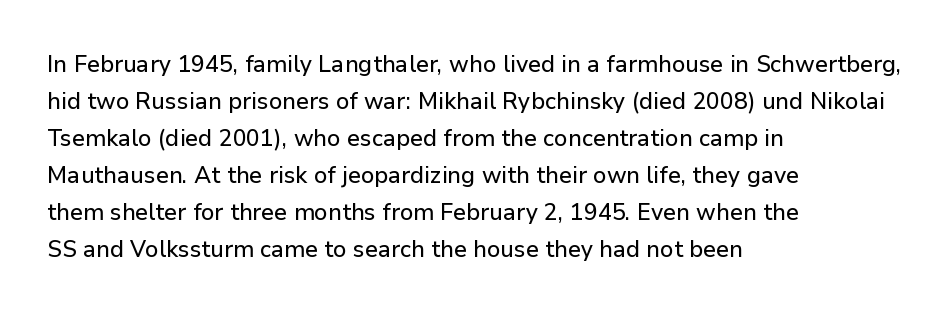
The image shows 24 px text type, upright; set left-aligned, normal line spacing (1.54x), normal letter spacing, not underlined.
